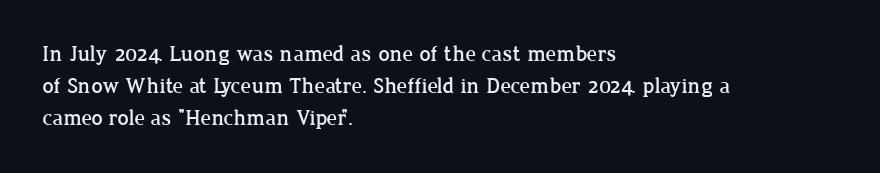
The image shows 22 px text type, upright; set left-aligned, normal line spacing (1.45x), normal letter spacing, not underlined.
